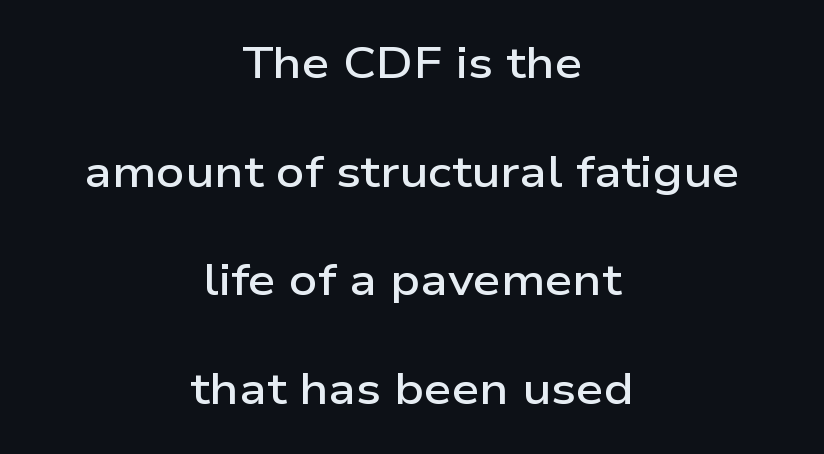
One glance says open: line gaps are wider than usual. Here the glyphs are tracked normally, forming tight word shapes. The letters are semibold — heavier than regular but short of a full bold. A centered setting, common on invitations and titles, is used for this passage. Clear beneath every line of the passage. Character widths vary here, with narrow letters taking less room than wide ones.
